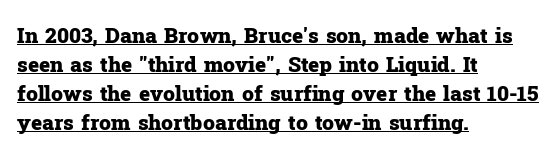
Each line of the rendering has a horizontal stroke beneath the glyphs. A typesetter would mark this as roman, not italic. The characters look thick and weighty, a clear bold. Nothing unusual about the tracking: characters are spaced as the font intends.
